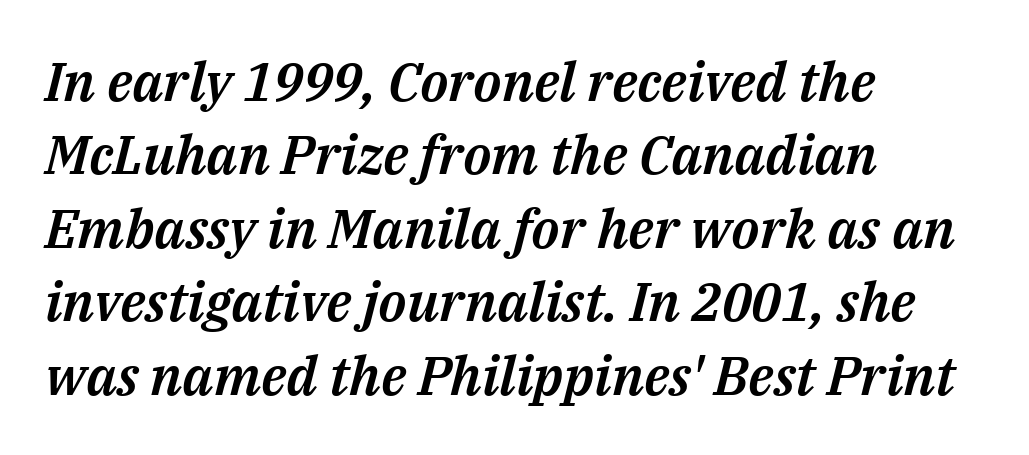
Descenders are the only things crossing below the line. Vertical spacing — default. Think of a printed novel: that variable character pitch is what you see here. A typesetter would call this zero additional tracking. In terms of posture, this sample is oblique.
